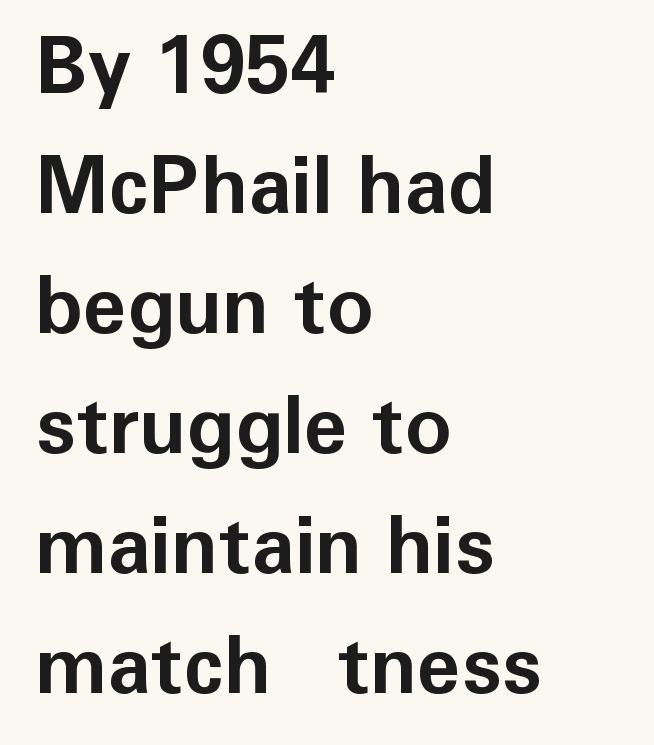
Q: Is the text bold? A: Yes.
Q: Is the text italic (slanted)? A: No, it is upright.
Q: Is the typeface a serif or a sans-serif typeface? A: Sans-serif.
Q: Is the text underlined? A: No.
Q: How is the paragraph aligned? A: Left-aligned.
Q: Is the spacing between letters normal or unusually wide? A: Normal.
Q: Is the spacing between lines tight, normal or loose? A: Normal.
Q: Width (condensed, normal, or wide)? A: Normal.
Q: Stroke contrast? A: Low.
Q: x-height? A: Medium.
Q: Monospaced? A: No.
